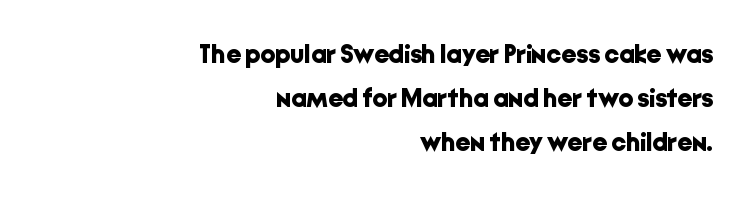
{"italic": "no", "bold": "yes", "underline": "no", "align": "right", "line_spacing": "normal", "line_spacing_ratio": 1.7, "letter_spacing": "normal", "letter_spacing_em": 0.0, "glyph_px": 26}
